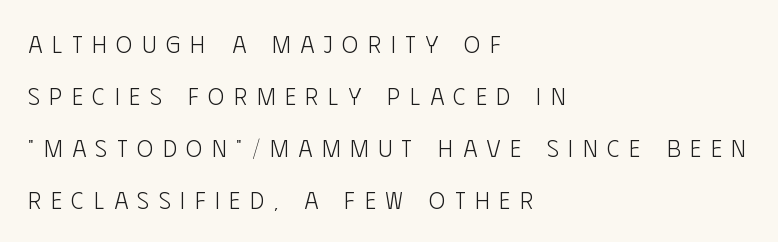
Airy leading. Loose tracking; the words dissolve into strings of separated letters. Lines of text with bare space underneath. Layout note: lines flush left. Stem width sits at or under what a default text font uses. These lines were composed using upright roman letters.
